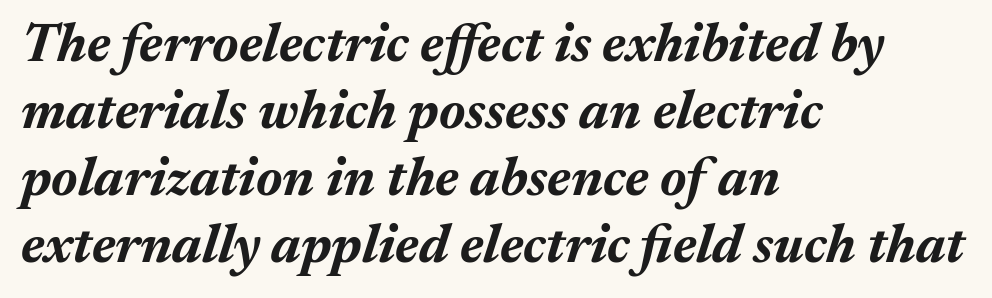
Q: Is the text bold? A: Yes.
Q: Is the text italic (slanted)? A: Yes, it leans right by about 17 degrees.
Q: Is the text underlined? A: No.
Q: How is the paragraph aligned? A: Left-aligned.
Q: Is the spacing between letters normal or unusually wide? A: Normal.
Q: Width (condensed, normal, or wide)? A: Normal.
Q: Stroke contrast? A: Medium.
Q: x-height? A: Medium.
Q: Monospaced? A: No.
